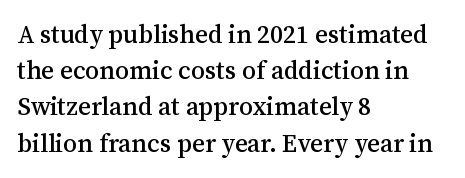
Q: Is the text italic (slanted)? A: No, it is upright.
Q: Is the text underlined? A: No.
Q: How is the paragraph aligned? A: Left-aligned.
Q: Is the spacing between letters normal or unusually wide? A: Normal.
Q: Is the spacing between lines tight, normal or loose? A: Normal.
